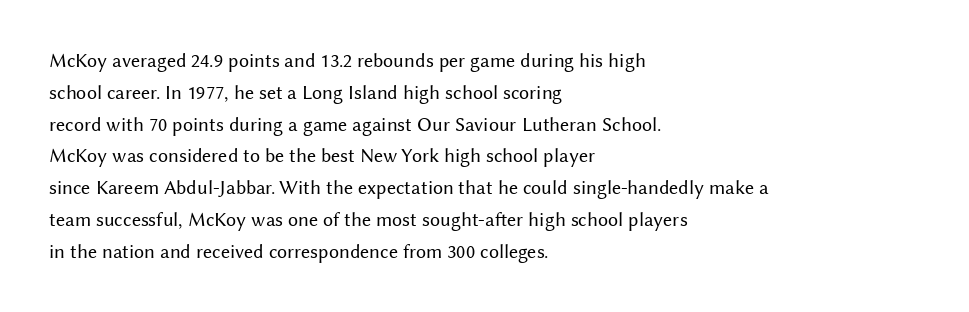
The image shows 20 px text type, upright; set left-aligned, normal line spacing (1.59x), normal letter spacing, not underlined.
